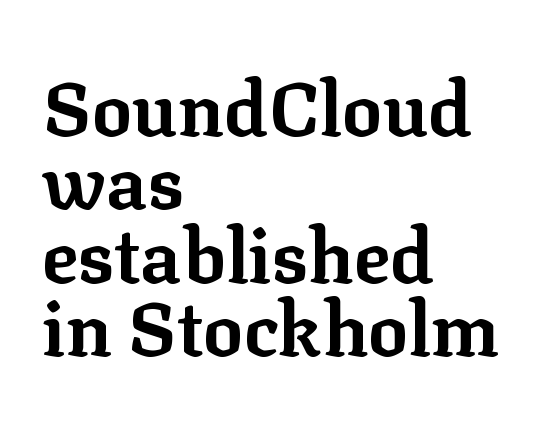
The image shows 75 px bold serif type, upright; set left-aligned, tight line spacing (0.98x), normal letter spacing, not underlined; low stroke contrast and a medium x-height.
